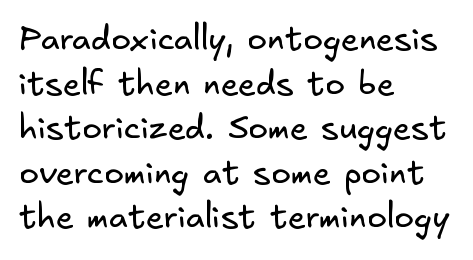
{"serif": "no", "bold": "no", "weight": "regular", "width": "normal", "stroke_contrast": "low", "x_height": "small", "underline": "no", "align": "left", "line_spacing": "normal", "line_spacing_ratio": 1.35, "letter_spacing": "normal", "letter_spacing_em": 0.0, "glyph_px": 33}
